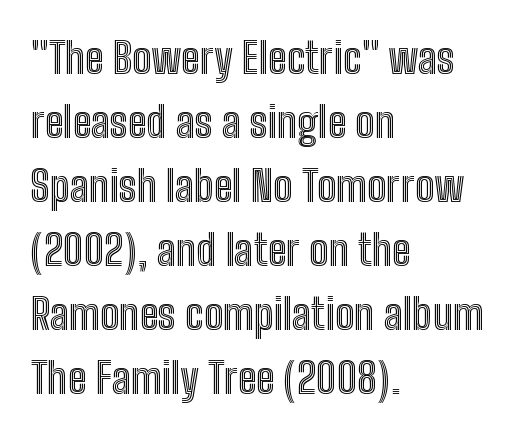
Line spacing here is normal. Each row of text sits above clean, open space. This is the regular roman posture of the typeface. Notice how the passage keeps a crisp vertical edge on the left only. The letterforms sit shoulder to shoulder at normal distance.
